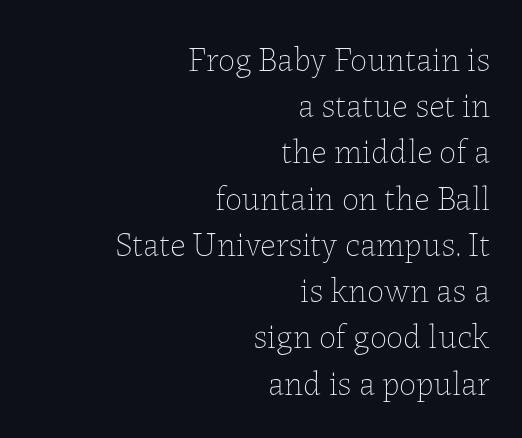
Q: Is the text bold? A: No.
Q: Is the text italic (slanted)? A: No, it is upright.
Q: Is the text underlined? A: No.
Q: How is the paragraph aligned? A: Right-aligned.
Q: Is the spacing between letters normal or unusually wide? A: Normal.
Q: Is the spacing between lines tight, normal or loose? A: Normal.
Q: Width (condensed, normal, or wide)? A: Normal.
Q: Stroke contrast? A: Low.
Q: x-height? A: Medium.
Q: Monospaced? A: No.
